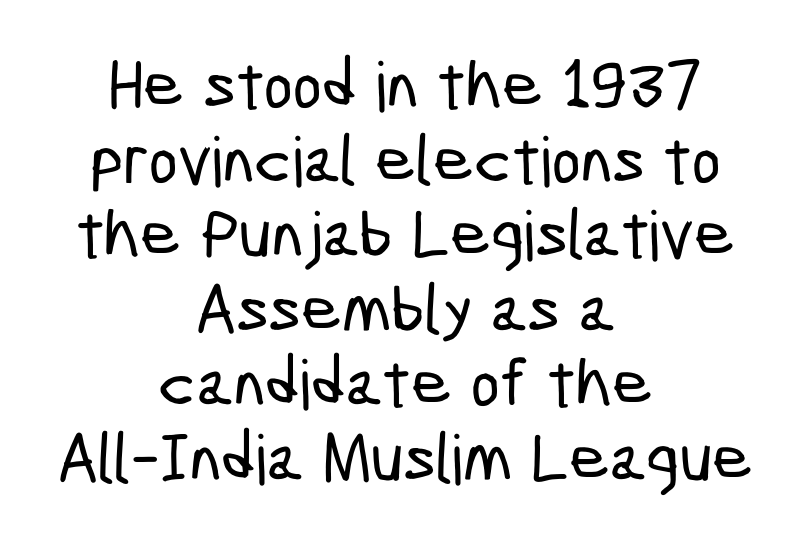
Q: Is the typeface a serif or a sans-serif typeface? A: Sans-serif.
Q: Is the text underlined? A: No.
Q: How is the paragraph aligned? A: Centered.
Q: Is the spacing between letters normal or unusually wide? A: Normal.
Q: Is the spacing between lines tight, normal or loose? A: Tight.
Q: Width (condensed, normal, or wide)? A: Condensed.
Q: Stroke contrast? A: Low.
Q: x-height? A: Medium.
Q: Monospaced? A: No.
